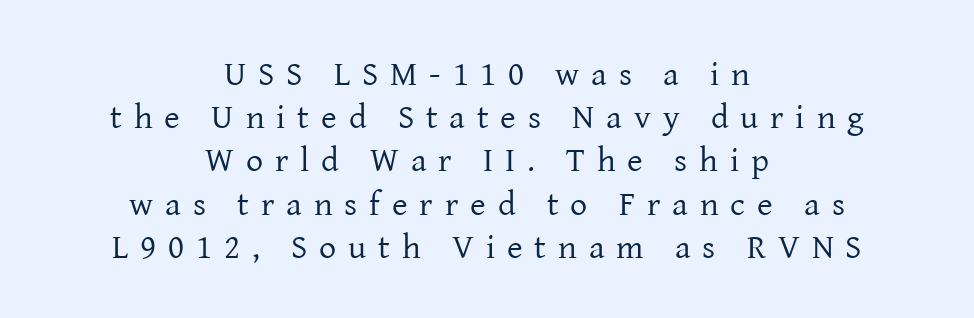
Q: Is the text bold? A: No.
Q: Is the text italic (slanted)? A: No, it is upright.
Q: Is the typeface a serif or a sans-serif typeface? A: Serif.
Q: Is the text underlined? A: No.
Q: How is the paragraph aligned? A: Centered.
Q: Is the spacing between letters normal or unusually wide? A: Unusually wide.
Q: Is the spacing between lines tight, normal or loose? A: Normal.
Q: Width (condensed, normal, or wide)? A: Normal.
Q: Stroke contrast? A: Low.
Q: x-height? A: Medium.
Q: Monospaced? A: No.
